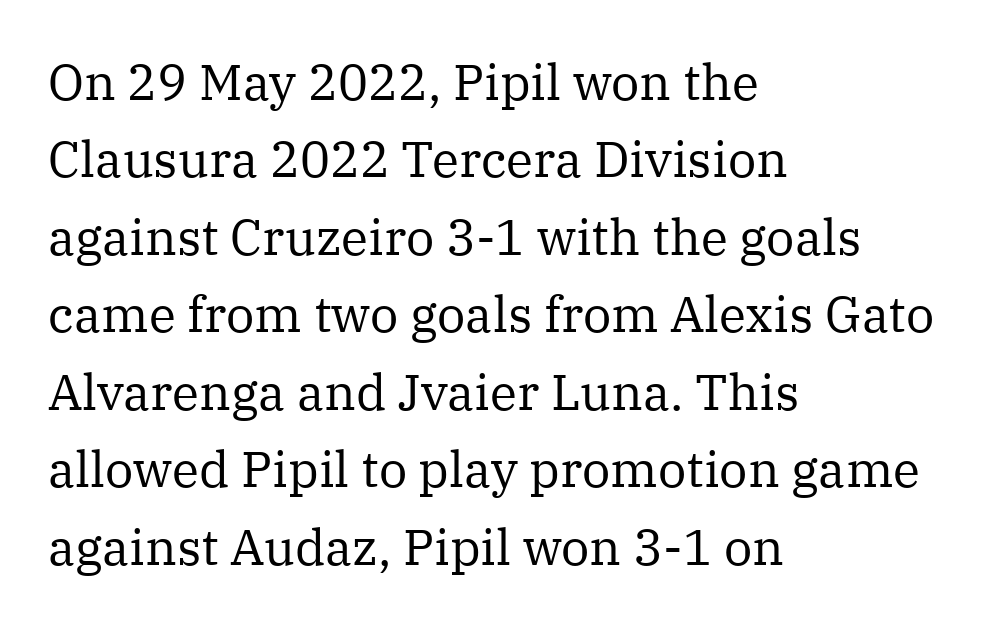
The image shows 50 px regular-weight serif type, upright; set left-aligned, normal line spacing (1.55x), normal letter spacing, not underlined; medium stroke contrast and a medium x-height.
